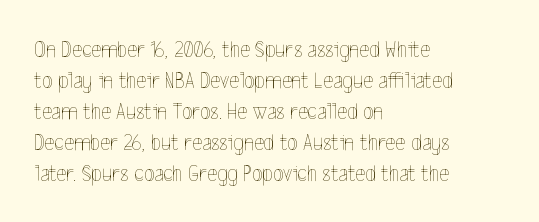
The image shows 24 px text type, upright; set left-aligned, normal line spacing (1.29x), normal letter spacing, not underlined.
